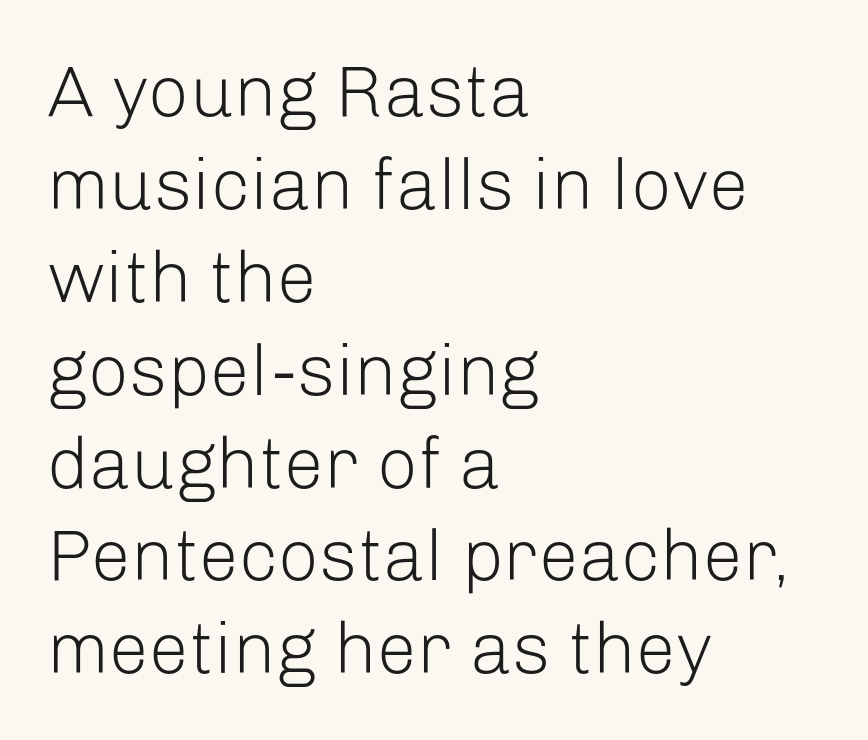
{"serif": "no", "italic": "no", "bold": "no", "weight": "light", "width": "normal", "stroke_contrast": "low", "x_height": "medium", "monospaced": "no", "underline": "no", "align": "left", "line_spacing": "normal", "line_spacing_ratio": 1.29, "letter_spacing": "normal", "letter_spacing_em": 0.0, "glyph_px": 72}
